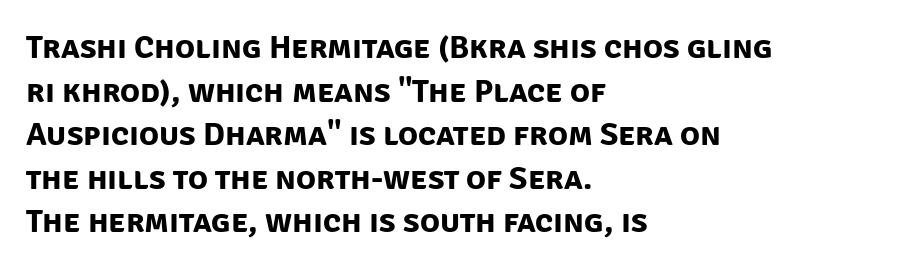
Each word holds together tightly as a unit, with standard inter-letter gaps. Nope, no serifs anywhere on these letters. Plain, unruled lines of type. A dark, heavy texture on the line: the type is bold.
